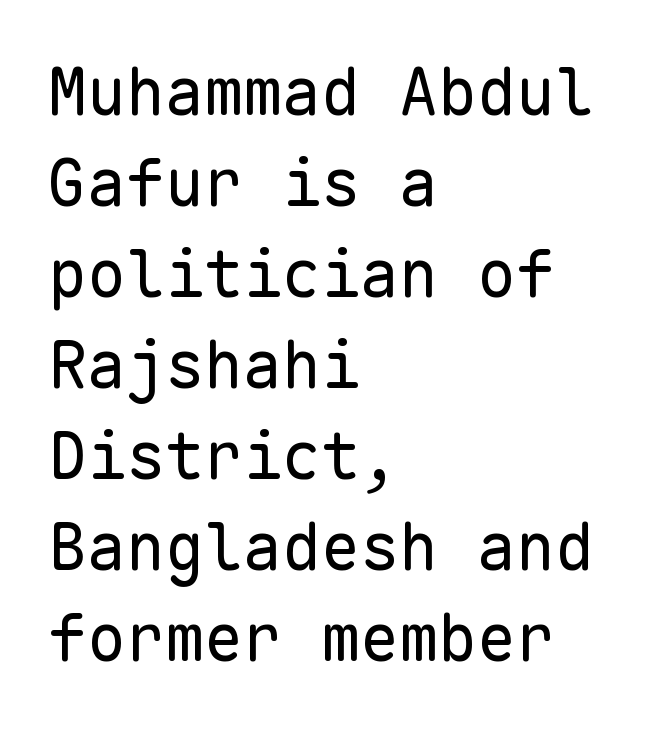
The specimen reads as upright at a glance. The type is set solid horizontally, with unmodified tracking. Underline: absent. The space between consecutive lines is moderate. Is this a fixed-width face? Yes — each glyph sits in an identical cell.
